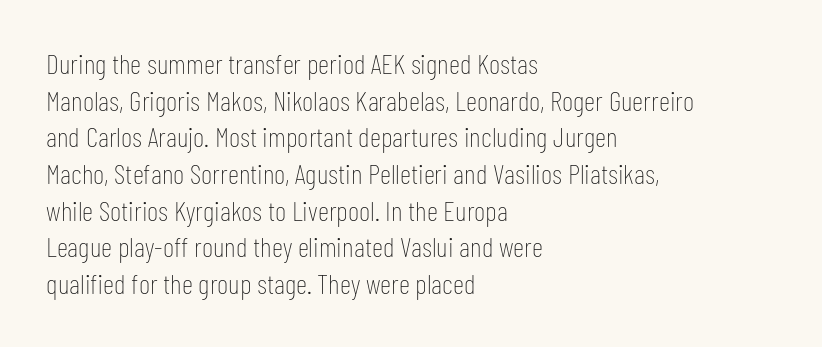
{"serif": "no", "italic": "no", "bold": "no", "weight": "thin", "width": "condensed", "stroke_contrast": "low", "x_height": "medium", "monospaced": "no", "underline": "no", "align": "left", "line_spacing": "normal", "line_spacing_ratio": 1.31, "letter_spacing": "normal", "letter_spacing_em": 0.0, "glyph_px": 28}
